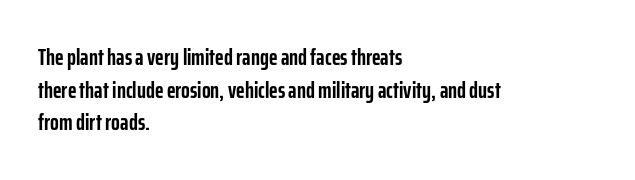
{"italic": "no", "bold": "yes", "underline": "no", "align": "left", "line_spacing": "normal", "line_spacing_ratio": 1.42, "letter_spacing": "normal", "letter_spacing_em": 0.0, "glyph_px": 23}
